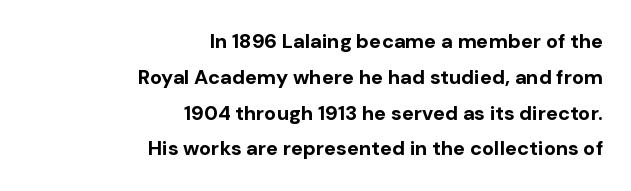
Every character sits straight up, as roman type does. Anything drawn beneath the words? Only blank space. Compared with a flush-left layout, this one pins lines to the opposite, right side. Chunky letters — that's bold for sure. How are the letters spaced? Ordinarily, with no added tracking.
